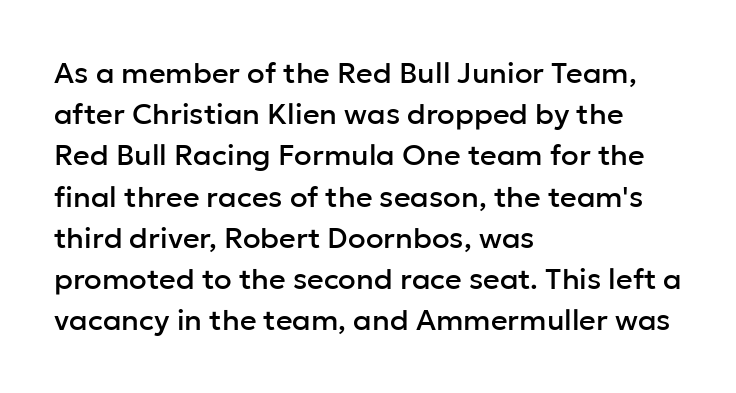
{"serif": "no", "italic": "no", "width": "normal", "stroke_contrast": "low", "x_height": "medium", "monospaced": "no", "underline": "no", "align": "left", "line_spacing": "normal", "line_spacing_ratio": 1.42, "letter_spacing": "normal", "letter_spacing_em": 0.0, "glyph_px": 29}
